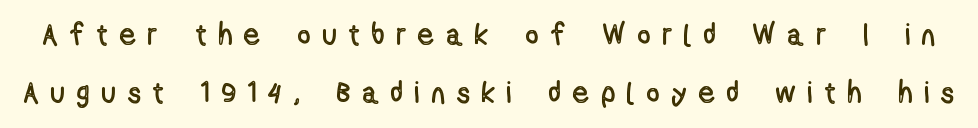
Unmarked baselines from the first word to the last. The letters advance in unequal steps, a hallmark of proportional type. Look at the tracking — it's clearly loosened, letters drifting apart. Baseline-to-baseline distance is far greater than the letter height.
